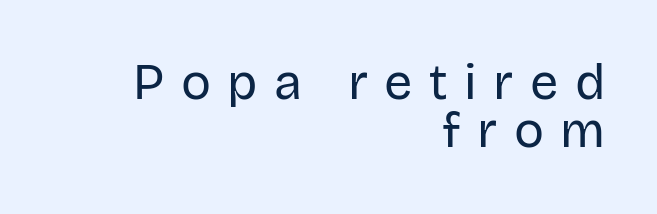
The letters carry no serifs — their stems end cleanly without finishing strokes. These glyphs show unthickened strokes, regular width or finer. Varying glyph widths throughout — classic text-font behaviour. This sample trades vertical openness for compactness between lines.
